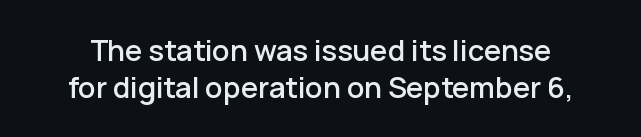
{"serif": "no", "italic": "no", "width": "normal", "stroke_contrast": "low", "x_height": "medium", "monospaced": "no", "underline": "no", "line_spacing": "normal", "line_spacing_ratio": 1.26, "letter_spacing": "normal", "letter_spacing_em": 0.0, "glyph_px": 29}
